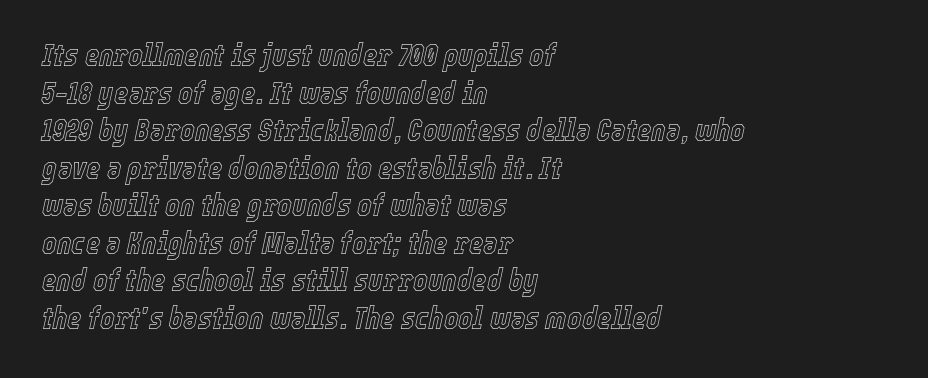
{"italic": "yes", "lean": "right", "slant_degrees": 12, "width": "condensed", "x_height": "medium", "monospaced": "no", "underline": "no", "align": "left", "line_spacing_ratio": 1.21, "letter_spacing": "normal", "letter_spacing_em": 0.0, "glyph_px": 31}
